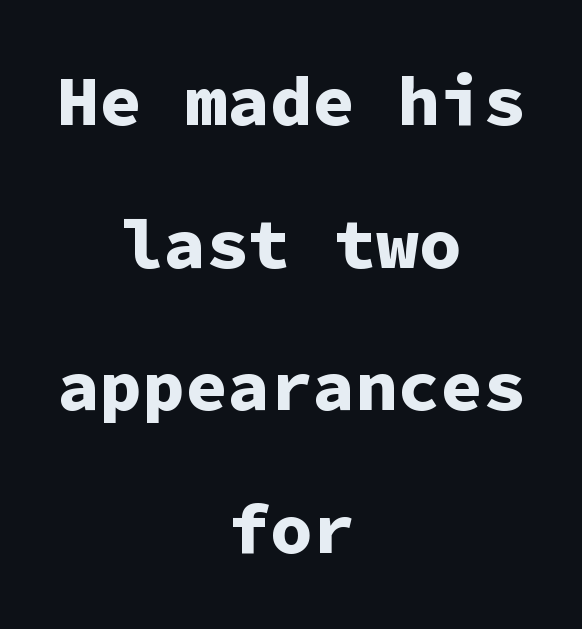
{"serif": "no", "italic": "no", "bold": "yes", "weight": "bold", "width": "normal", "stroke_contrast": "low", "x_height": "medium", "monospaced": "yes", "underline": "no", "align": "center", "line_spacing": "loose", "line_spacing_ratio": 2.01, "letter_spacing": "normal", "letter_spacing_em": 0.0, "glyph_px": 71}
